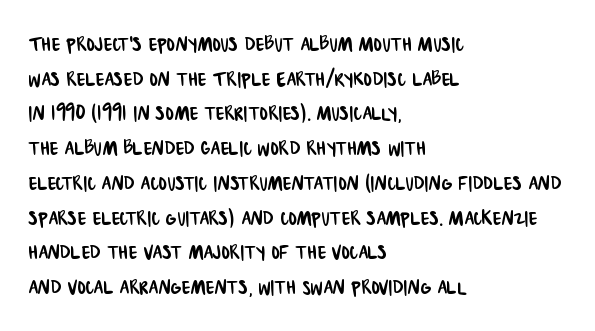
The leading is moderate, giving the passage an even texture. The passage shown is not underscored anywhere. These lines are set flush left with a ragged right edge. The tracking reads as untouched default to a designer's eye.
